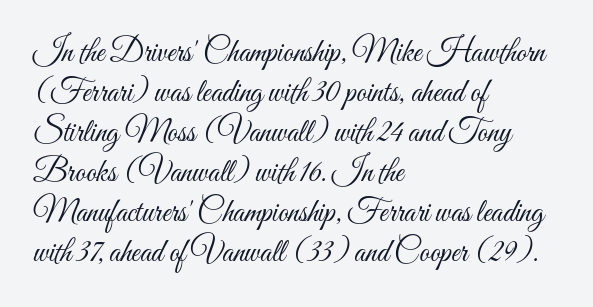
Q: Is the text bold? A: No.
Q: Is the text italic (slanted)? A: Yes.
Q: Is the text underlined? A: No.
Q: How is the paragraph aligned? A: Left-aligned.
Q: Is the spacing between letters normal or unusually wide? A: Normal.
Q: Is the spacing between lines tight, normal or loose? A: Normal.
Q: Width (condensed, normal, or wide)? A: Condensed.
Q: Stroke contrast? A: Medium.
Q: x-height? A: Small.
Q: Monospaced? A: No.
